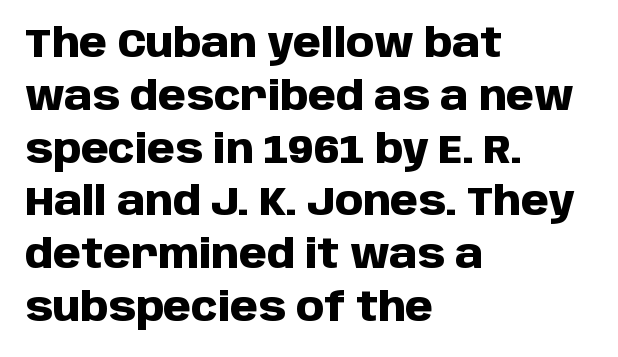
The tracking reads as untouched default to a designer's eye. The passage is arranged the way most books set body copy — flush left. This is roman type, the default non-slanted kind. How would I describe the line gaps? Plain and ordinary. Do the characters align in a grid? No, the font is proportional. Heavy, bold letterforms.
